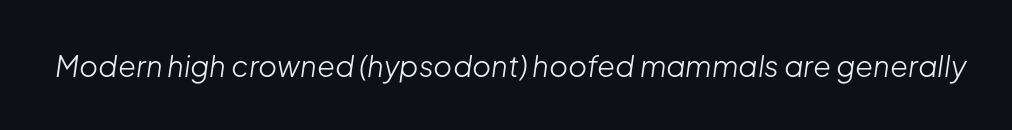
The image shows 29 px light type, italic (leaning right); set normal letter spacing, not underlined; low stroke contrast and a medium x-height.
